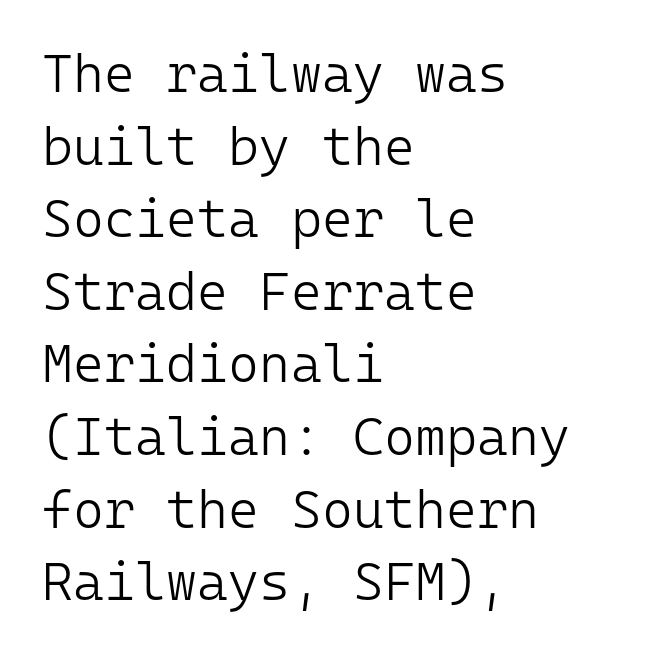
Short and long lines alike share a common starting point at left. Rows of type keep a routine distance in the vertical direction. Is this a heavy cut? Hardly; it is regular or lighter. Here the glyphs are tracked normally, forming tight word shapes. You can tell from the bare stems that sans-serif type was used.
